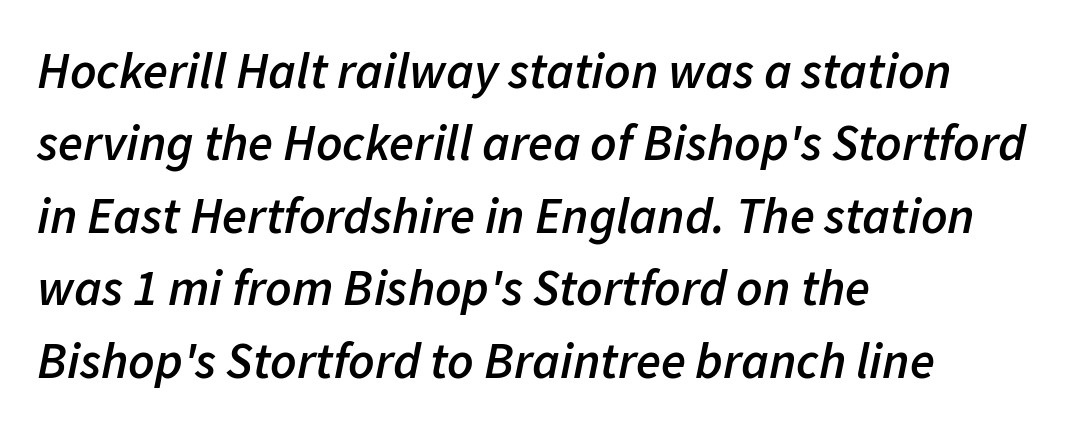
{"italic": "yes", "lean": "right", "slant_degrees": 11, "bold": "semi", "weight": "semibold", "width": "normal", "stroke_contrast": "low", "x_height": "medium", "monospaced": "no", "underline": "no", "align": "left", "line_spacing": "normal", "line_spacing_ratio": 1.42, "letter_spacing": "normal", "letter_spacing_em": 0.0, "glyph_px": 51}
